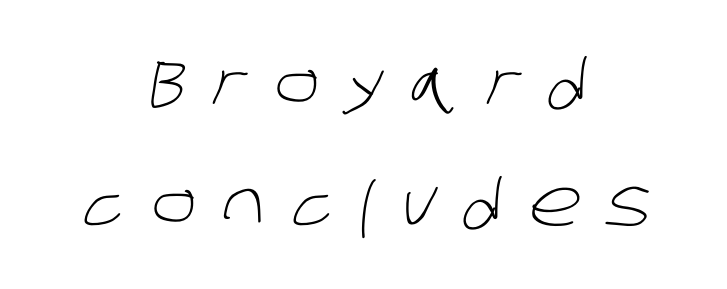
{"serif": "no", "bold": "no", "weight": "light", "width": "normal", "stroke_contrast": "low", "x_height": "large", "monospaced": "no", "underline": "no", "align": "center", "line_spacing_ratio": 1.84, "letter_spacing": "wide", "letter_spacing_em": 0.42, "glyph_px": 65}
